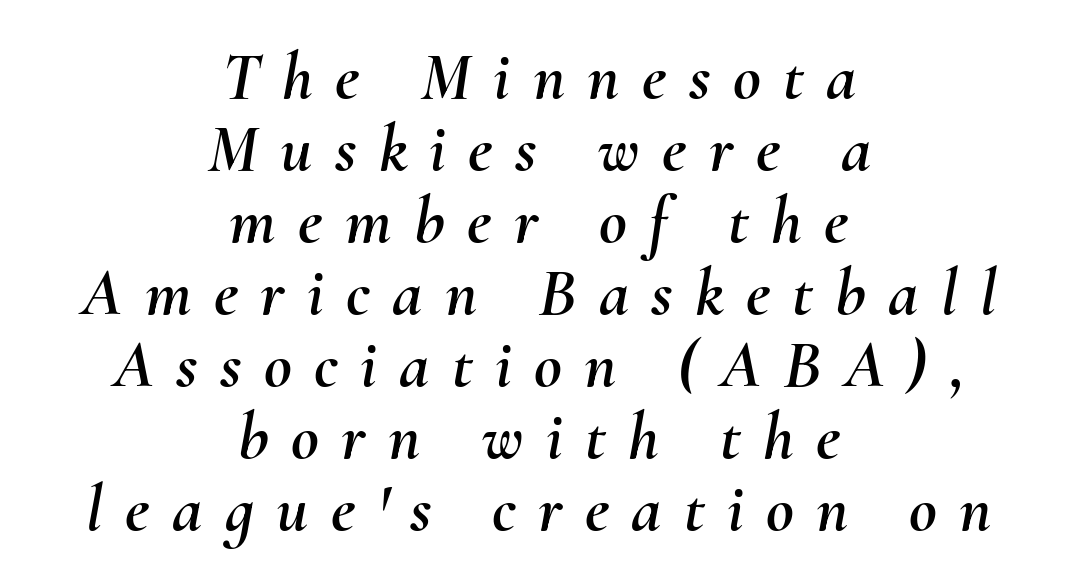
Q: Is the text italic (slanted)? A: Yes, it leans right by about 10 degrees.
Q: Is the text underlined? A: No.
Q: How is the paragraph aligned? A: Centered.
Q: Is the spacing between letters normal or unusually wide? A: Unusually wide.
Q: Is the spacing between lines tight, normal or loose? A: Tight.
Q: Width (condensed, normal, or wide)? A: Normal.
Q: Stroke contrast? A: Medium.
Q: x-height? A: Small.
Q: Monospaced? A: No.
